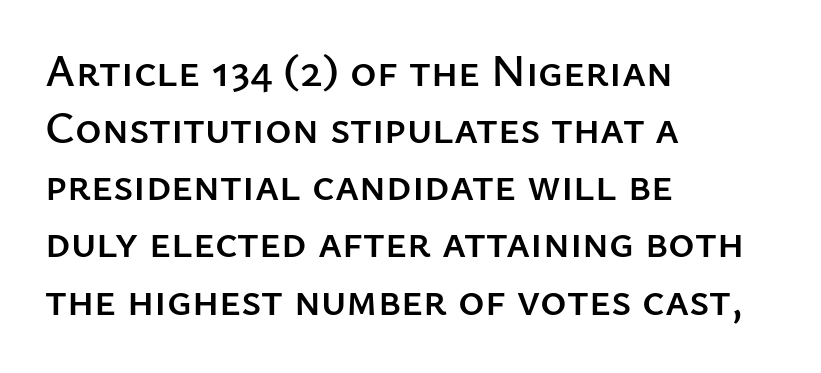
{"serif": "no", "italic": "no", "width": "normal", "stroke_contrast": "low", "x_height": "medium", "monospaced": "no", "underline": "no", "align": "left", "line_spacing": "normal", "line_spacing_ratio": 1.27, "letter_spacing": "normal", "letter_spacing_em": 0.0, "glyph_px": 45}
